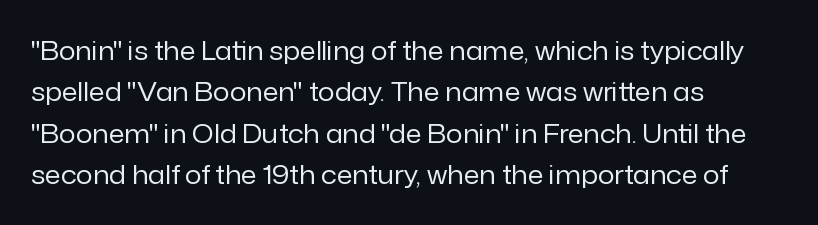
Q: Is the text bold? A: No.
Q: Is the text italic (slanted)? A: No, it is upright.
Q: Is the text underlined? A: No.
Q: How is the paragraph aligned? A: Left-aligned.
Q: Is the spacing between letters normal or unusually wide? A: Normal.
Q: Is the spacing between lines tight, normal or loose? A: Normal.
